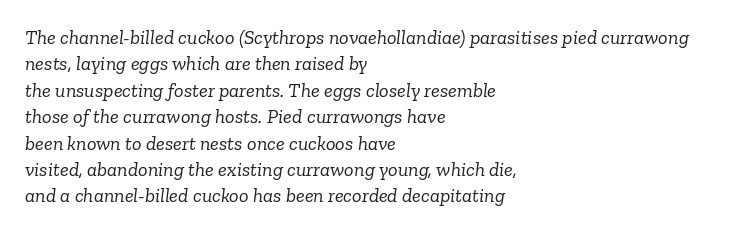
Nothing heavy about these letters — not bold at all. There is no visible air inserted between adjacent glyphs. Each line starts at the same left margin while the right side varies. The line-height multiplier appears to be the usual default. The foot of each line stays bare and open. In terms of posture, this sample is oblique.
